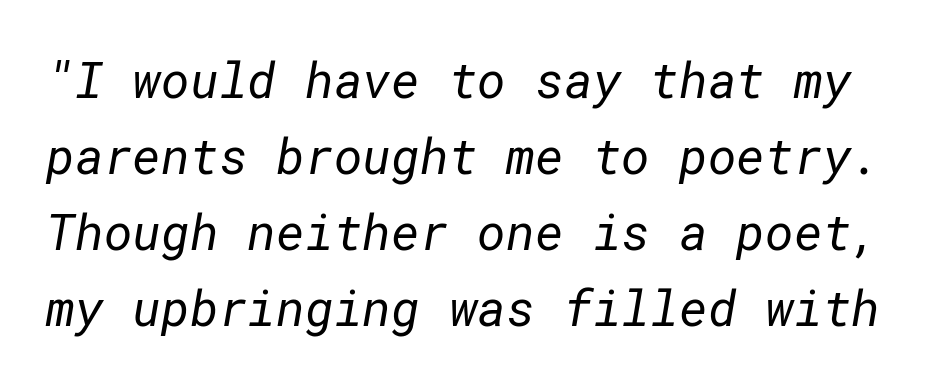
{"serif": "no", "bold": "no", "weight": "regular", "width": "normal", "stroke_contrast": "low", "x_height": "medium", "underline": "no", "line_spacing": "normal", "line_spacing_ratio": 1.55, "letter_spacing": "normal", "letter_spacing_em": 0.0, "glyph_px": 49}
